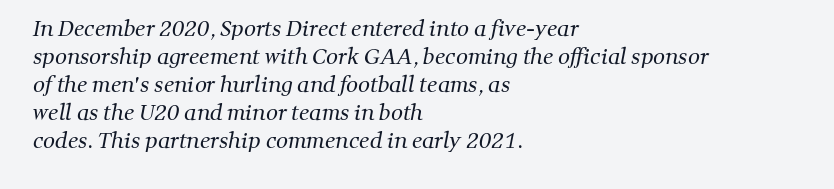
Letter spacing: default. Only glyphs here, with clear space below each row. The compositor pushed each line to the left boundary. The face looks like a standard text weight, possibly lighter. The rendering uses a moderate line-height, typical for paragraphs.
